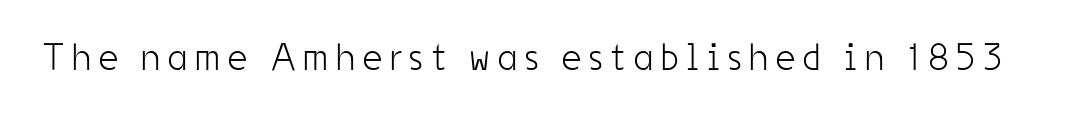
Q: Is the text bold? A: No.
Q: Is the text italic (slanted)? A: No, it is upright.
Q: Is the typeface a serif or a sans-serif typeface? A: Sans-serif.
Q: Is the text underlined? A: No.
Q: Is the spacing between letters normal or unusually wide? A: Unusually wide.
Q: Width (condensed, normal, or wide)? A: Condensed.
Q: Stroke contrast? A: Low.
Q: x-height? A: Medium.
Q: Monospaced? A: No.
